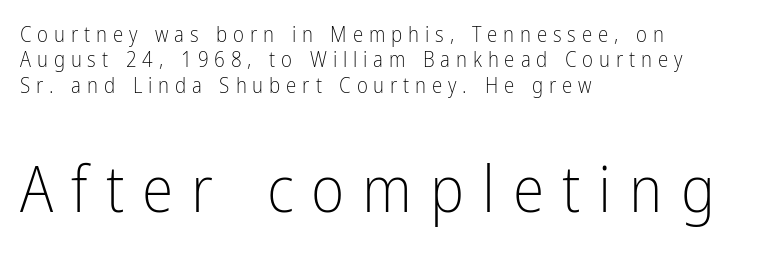
Q: Is the text bold? A: No.
Q: Is the text italic (slanted)? A: No, it is upright.
Q: Is the typeface a serif or a sans-serif typeface? A: Sans-serif.
Q: Is the text underlined? A: No.
Q: How is the paragraph aligned? A: Left-aligned.
Q: Is the spacing between letters normal or unusually wide? A: Unusually wide.
Q: Which block of text is set in a larger size, the first (top) or the second (bottom)? A: The second (bottom) one.
Q: Width (condensed, normal, or wide)? A: Condensed.
Q: Stroke contrast? A: Low.
Q: x-height? A: Medium.
Q: Monospaced? A: No.
